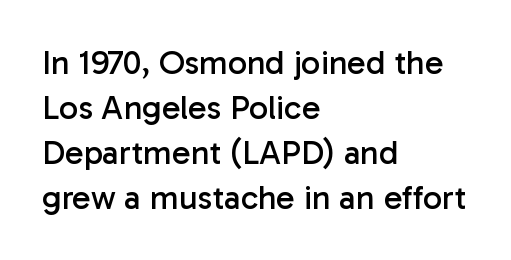
{"serif": "no", "italic": "no", "bold": "no", "weight": "regular", "width": "normal", "stroke_contrast": "low", "x_height": "medium", "monospaced": "no", "underline": "no", "align": "left", "line_spacing": "normal", "line_spacing_ratio": 1.32, "letter_spacing": "normal", "letter_spacing_em": 0.0, "glyph_px": 34}
